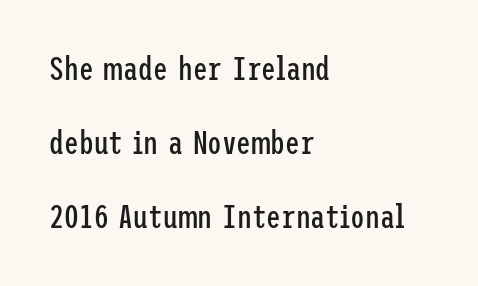
The image shows 33 px regular-weight, condensed sans-serif type, upright; set left-aligned, loose line spacing (2.25x), normal letter spacing, not underlined; low stroke contrast and a medium x-height.
